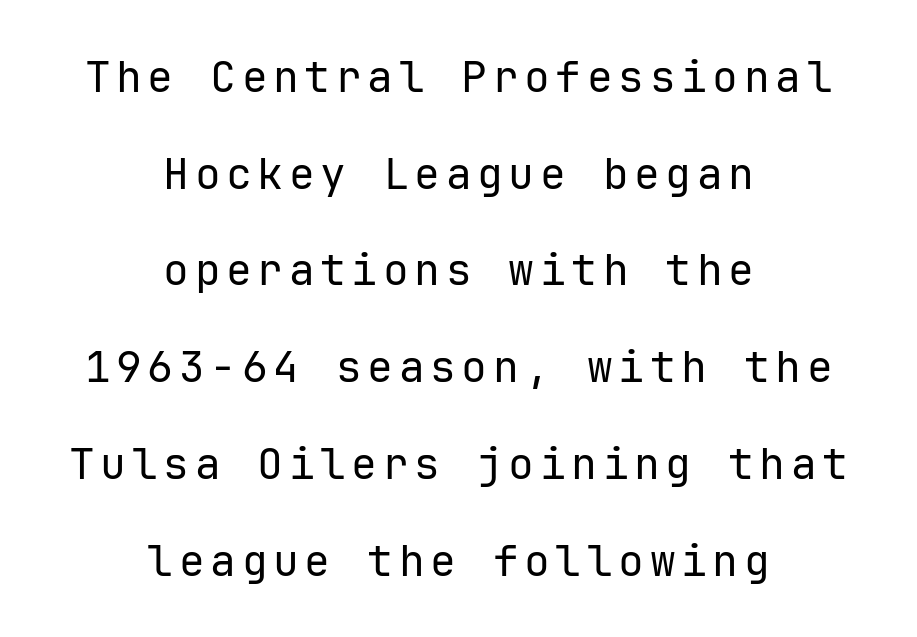
Weight: not bold — regular or lighter. Rule under the text: the space is simply empty. Examine the stroke ends and you'll find no serifs. Each letter, wide or thin by design, is forced into the same width here.
